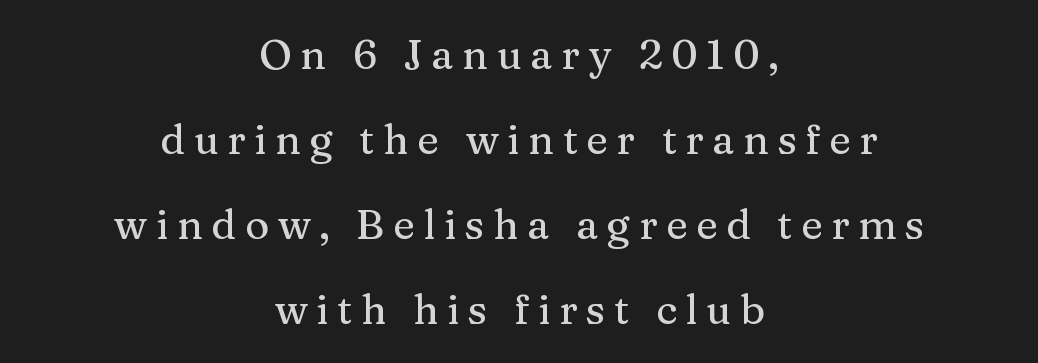
Leading is clearly above the norm, producing a sparse column. Casual observation: everything's sitting right in the middle. What kind of face is this? One with serifs. You could not count columns in this text — the font is proportionally spaced. The specimen reads as upright at a glance. Nobody drew a line under any word here.
